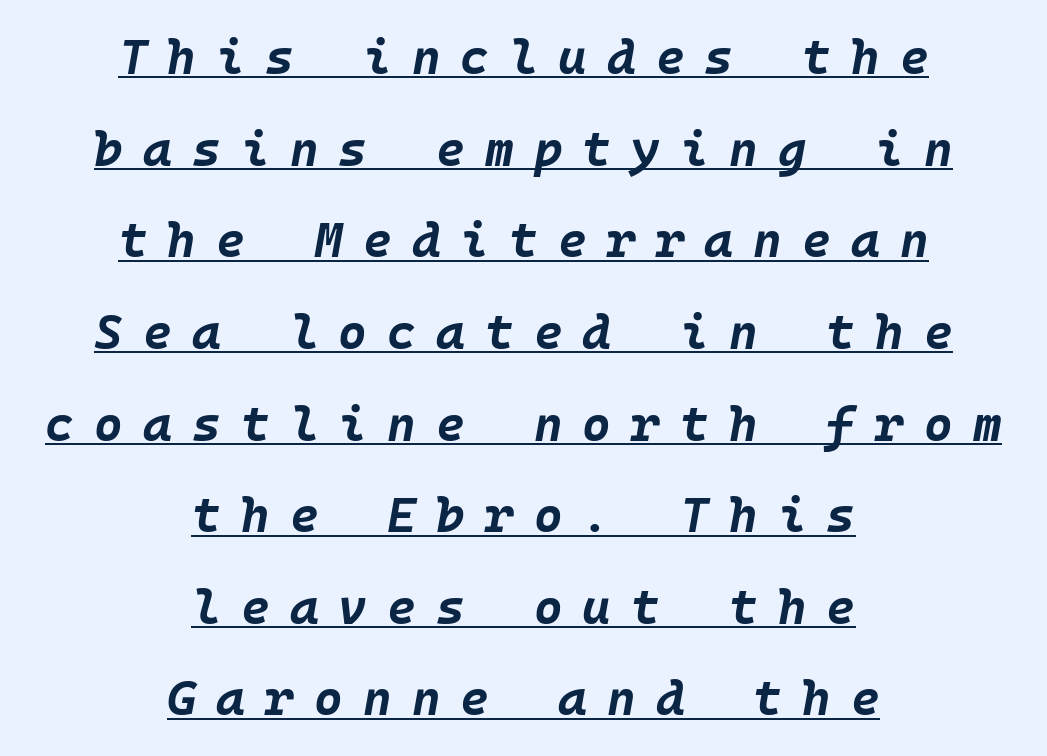
Q: Is the text bold? A: Yes.
Q: Is the text italic (slanted)? A: Yes, it leans right by about 10 degrees.
Q: Is the text underlined? A: Yes.
Q: How is the paragraph aligned? A: Centered.
Q: Is the spacing between letters normal or unusually wide? A: Unusually wide.
Q: Width (condensed, normal, or wide)? A: Normal.
Q: Stroke contrast? A: Low.
Q: x-height? A: Large.
